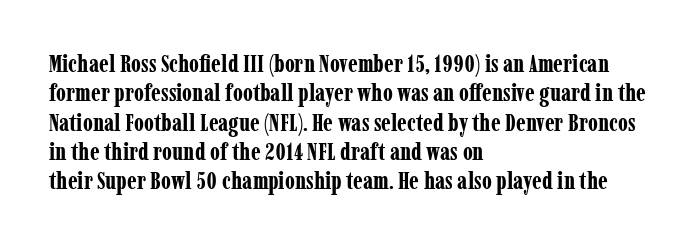
Check the space under the baseline: it is left empty. Words appear dense and cohesive because spacing is normal. Summary of weight: heavy, a full bold. Caption: multi-line text, flush left, ragged right.
